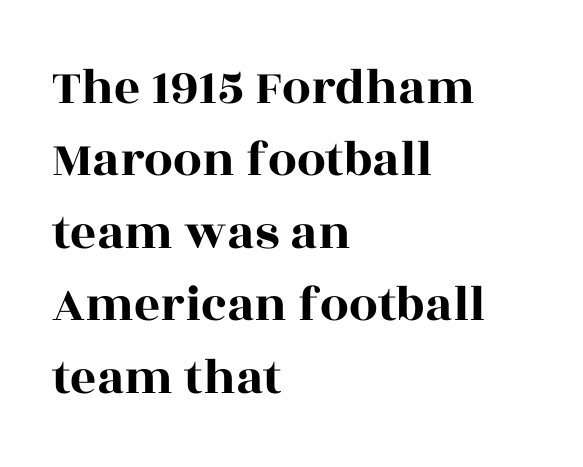
The image shows 51 px wide serif type, upright; set left-aligned, normal line spacing (1.42x), normal letter spacing, not underlined; a large x-height.
